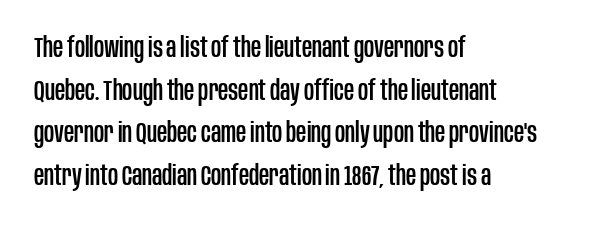
Honestly, the row spacing looks completely unremarkable. Posture: vertical. Serifs: no, the terminals of the letterforms are clean. Proportional: the letters do not fall into vertical columns.
